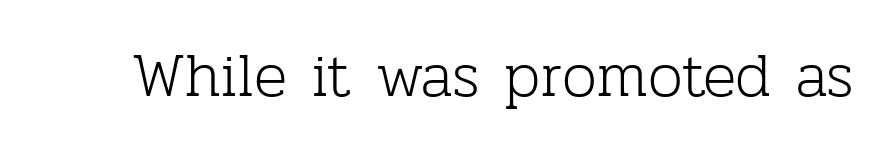
Q: Is the text bold? A: No.
Q: Is the text italic (slanted)? A: No, it is upright.
Q: Is the typeface a serif or a sans-serif typeface? A: Serif.
Q: Is the text underlined? A: No.
Q: Is the spacing between letters normal or unusually wide? A: Normal.
Q: Width (condensed, normal, or wide)? A: Normal.
Q: Stroke contrast? A: Low.
Q: x-height? A: Medium.
Q: Monospaced? A: No.
